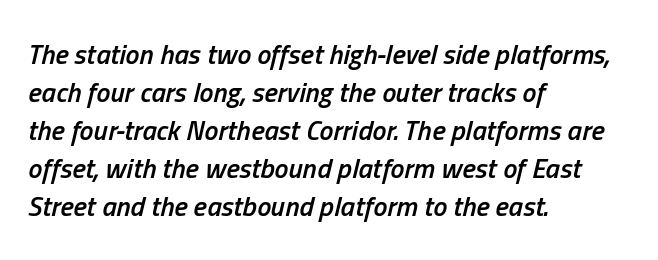
The image shows 28 px semibold, condensed type, italic (leaning right); set left-aligned, normal line spacing (1.36x), normal letter spacing, not underlined; low stroke contrast and a medium x-height.
